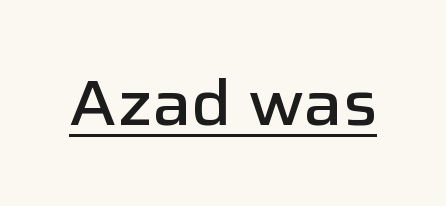
Q: Is the text bold? A: Semi-bold.
Q: Is the text italic (slanted)? A: No, it is upright.
Q: Is the typeface a serif or a sans-serif typeface? A: Sans-serif.
Q: Is the text underlined? A: Yes.
Q: Is the spacing between letters normal or unusually wide? A: Normal.
Q: Width (condensed, normal, or wide)? A: Normal.
Q: Stroke contrast? A: Low.
Q: x-height? A: Medium.
Q: Monospaced? A: No.
